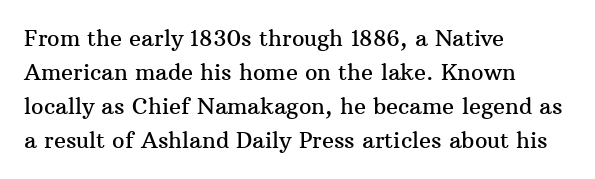
{"italic": "no", "underline": "no", "align": "left", "line_spacing": "normal", "line_spacing_ratio": 1.55, "letter_spacing": "normal", "letter_spacing_em": 0.0, "glyph_px": 22}
